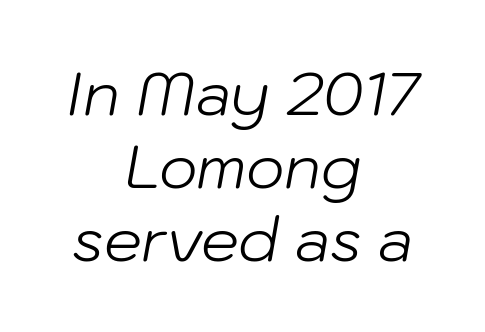
Q: Is the text bold? A: No.
Q: Is the text italic (slanted)? A: Yes, it leans right by about 10 degrees.
Q: Is the text underlined? A: No.
Q: How is the paragraph aligned? A: Centered.
Q: Is the spacing between letters normal or unusually wide? A: Normal.
Q: Width (condensed, normal, or wide)? A: Normal.
Q: Stroke contrast? A: Low.
Q: x-height? A: Medium.
Q: Monospaced? A: No.
